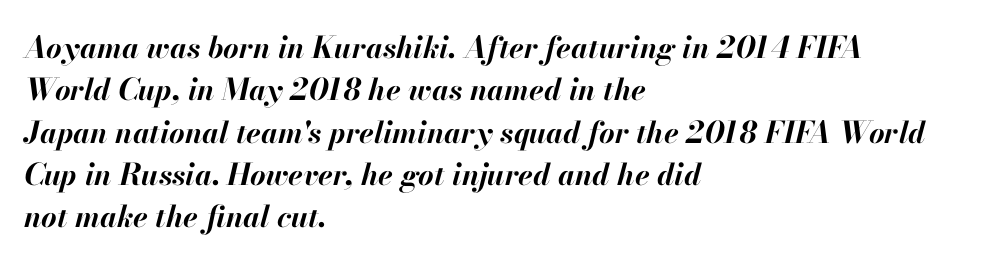
The image shows 30 px bold type, italic (leaning right); set left-aligned, normal line spacing (1.41x), normal letter spacing, not underlined; high stroke contrast and a small x-height.
